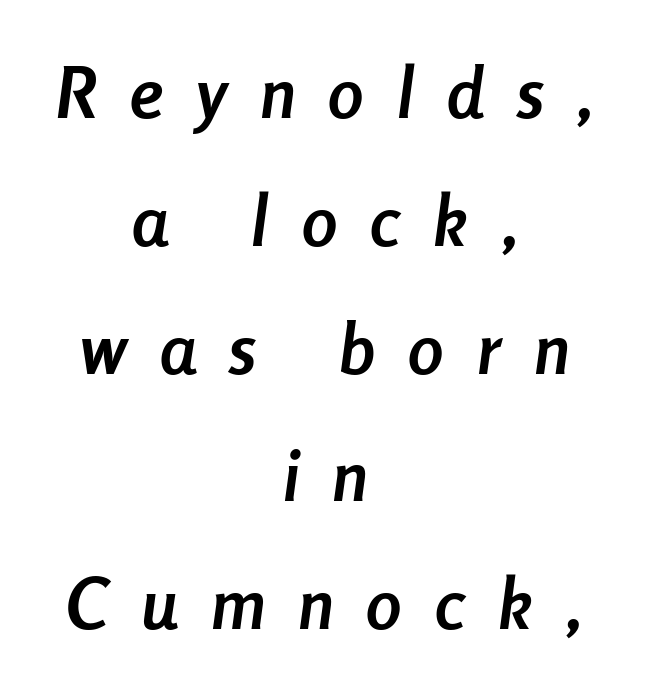
The image shows 71 px semibold, condensed type, italic (leaning right); set centered, line spacing 1.8x, unusually wide letter spacing (+0.47 em), not underlined; low stroke contrast and a medium x-height.
